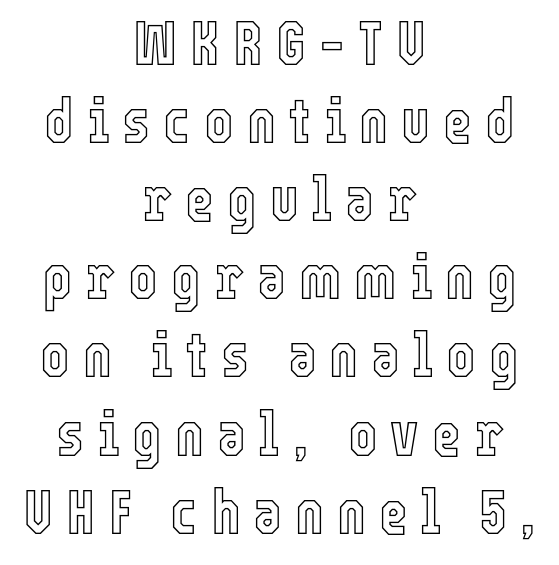
{"italic": "no", "width": "condensed", "x_height": "medium", "monospaced": "no", "underline": "no", "align": "center", "line_spacing": "normal", "line_spacing_ratio": 1.26, "letter_spacing": "wide", "letter_spacing_em": 0.21, "glyph_px": 62}
